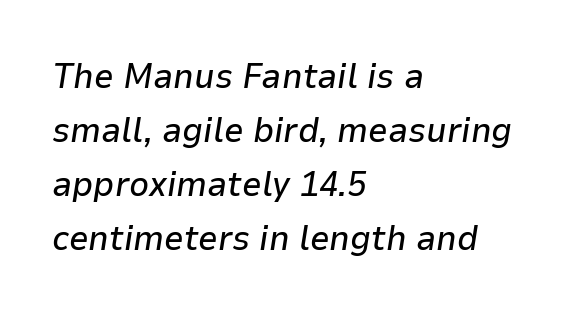
{"italic": "yes", "lean": "right", "slant_degrees": 9, "width": "normal", "stroke_contrast": "low", "x_height": "medium", "monospaced": "no", "underline": "no", "align": "left", "line_spacing": "normal", "line_spacing_ratio": 1.54, "letter_spacing": "normal", "letter_spacing_em": 0.0, "glyph_px": 35}
